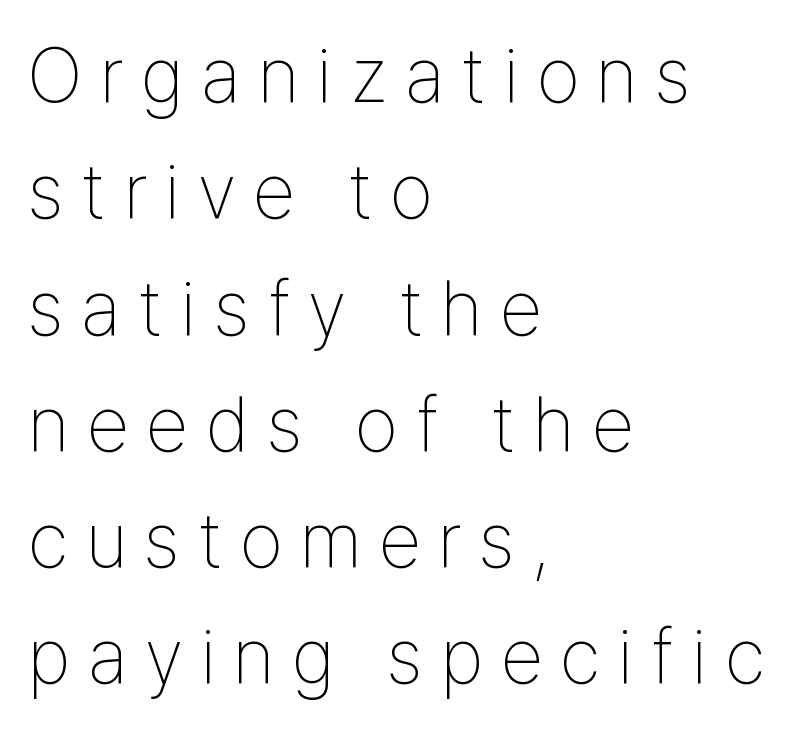
{"serif": "no", "italic": "no", "bold": "no", "weight": "thin", "width": "condensed", "stroke_contrast": "low", "x_height": "medium", "monospaced": "no", "underline": "no", "align": "left", "line_spacing": "normal", "line_spacing_ratio": 1.51, "letter_spacing": "wide", "letter_spacing_em": 0.23, "glyph_px": 77}
